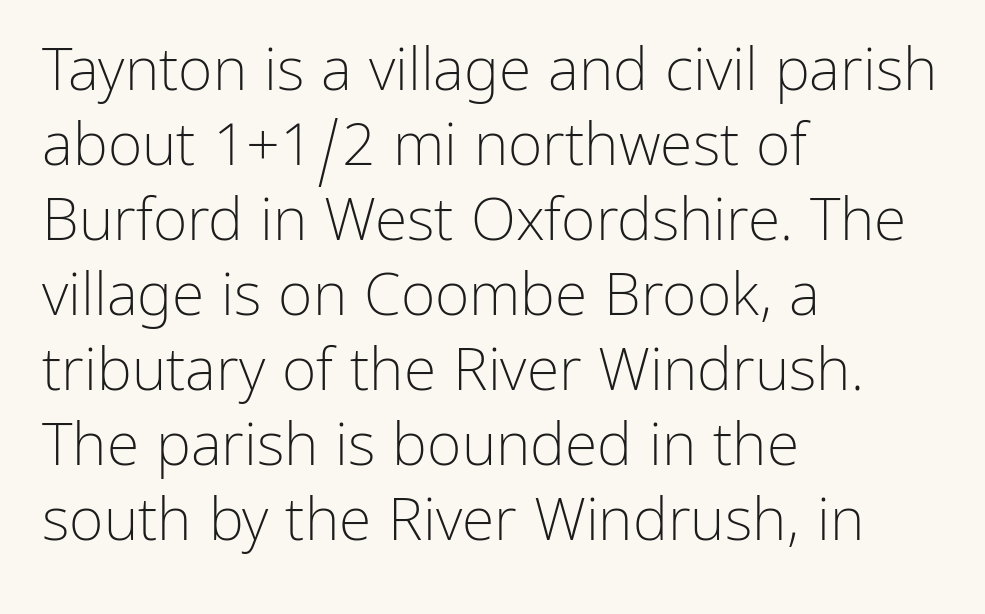
Typeset ragged right — the left edge is the straight one. The rendering uses natural spacing where letterforms have individual widths. Quick note: underline off. This block has exactly the height ordinary leading produces.
